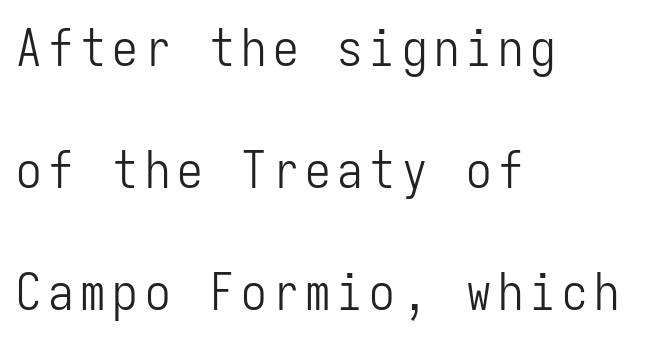
Weight: regular or lighter. The rendering uses a large line-height, opening up the rows. In terms of letterform style, serifs are entirely absent. The paragraph has a hard left edge and a soft right edge. The space directly below the letters is spotless. Here the designer chose a console-style face with uniform glyph widths.
